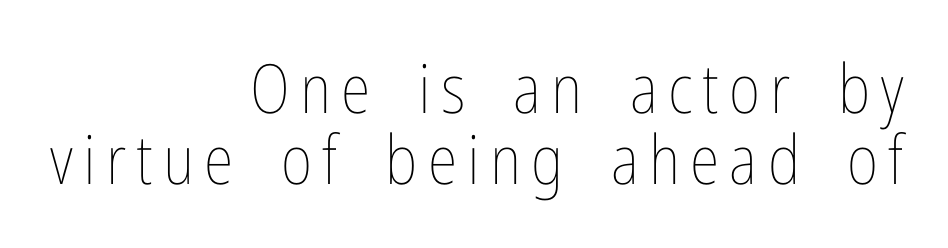
Q: Is the text bold? A: No.
Q: Is the text italic (slanted)? A: No, it is upright.
Q: Is the text underlined? A: No.
Q: How is the paragraph aligned? A: Right-aligned.
Q: Is the spacing between lines tight, normal or loose? A: Tight.
Q: Width (condensed, normal, or wide)? A: Condensed.
Q: Stroke contrast? A: Low.
Q: x-height? A: Medium.
Q: Monospaced? A: No.
